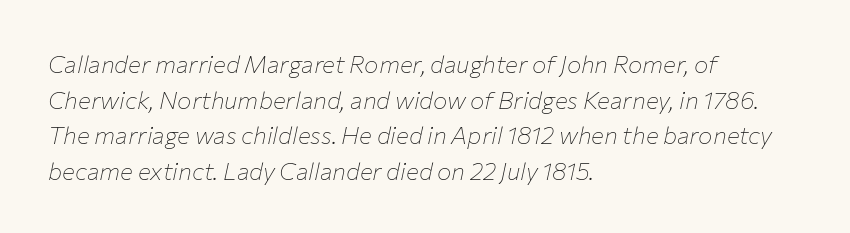
{"italic": "yes", "lean": "right", "slant_degrees": 12, "bold": "no", "underline": "no", "align": "left", "line_spacing": "normal", "line_spacing_ratio": 1.48, "letter_spacing": "normal", "letter_spacing_em": 0.0, "glyph_px": 24}
